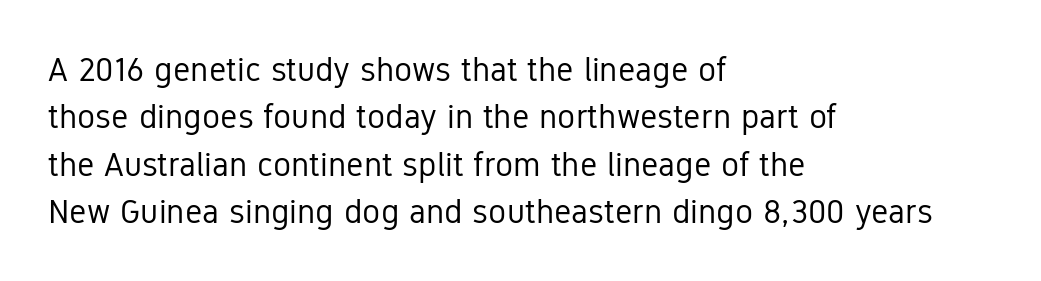
Q: Is the text bold? A: No.
Q: Is the text italic (slanted)? A: No, it is upright.
Q: Is the typeface a serif or a sans-serif typeface? A: Sans-serif.
Q: Is the text underlined? A: No.
Q: How is the paragraph aligned? A: Left-aligned.
Q: Is the spacing between letters normal or unusually wide? A: Normal.
Q: Is the spacing between lines tight, normal or loose? A: Normal.
Q: Width (condensed, normal, or wide)? A: Condensed.
Q: Stroke contrast? A: Low.
Q: x-height? A: Medium.
Q: Monospaced? A: No.
